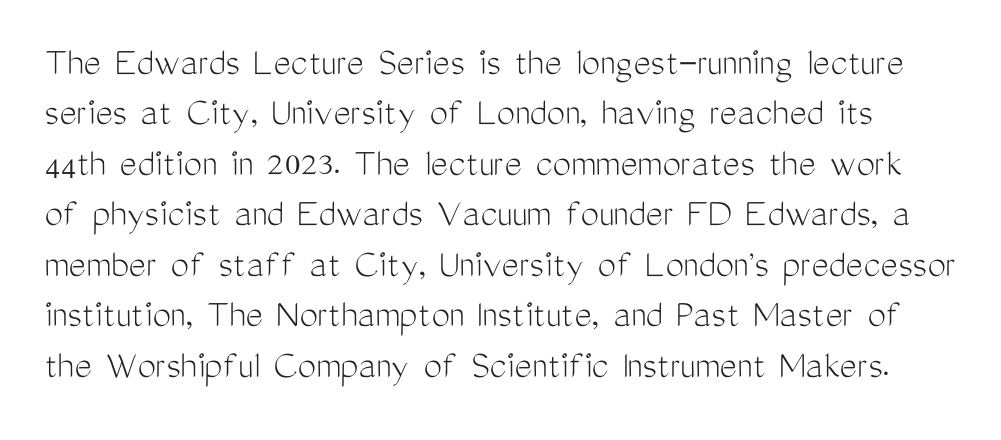
The image shows 41 px light, condensed sans-serif type, upright; set line spacing 1.23x, normal letter spacing, not underlined; medium stroke contrast and a medium x-height.
